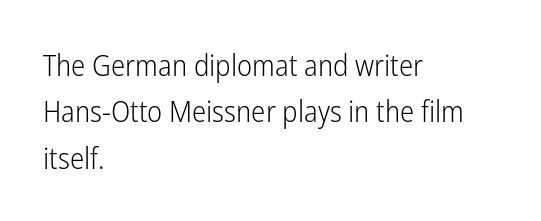
The face used here is proportionally spaced, like ordinary book or web type. What's the leading like? Ordinary, nothing unusual. This rendering employs a face without finishing strokes, i.e., a sans-serif. Italic? Not at all — the glyphs are vertical.
